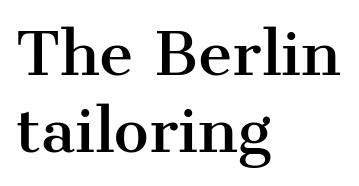
{"serif": "yes", "italic": "no", "width": "normal", "stroke_contrast": "medium", "x_height": "medium", "monospaced": "no", "underline": "no", "align": "left", "line_spacing": "normal", "line_spacing_ratio": 1.31, "letter_spacing": "normal", "letter_spacing_em": 0.0, "glyph_px": 59}
